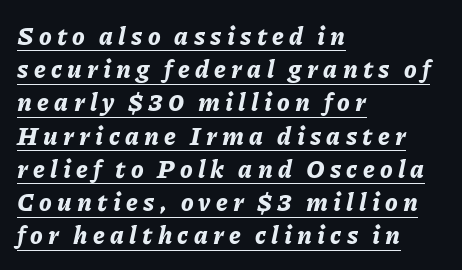
The image shows 25 px bold type, italic (leaning right); set left-aligned, normal line spacing (1.33x), unusually wide letter spacing (+0.21 em), underlined.
